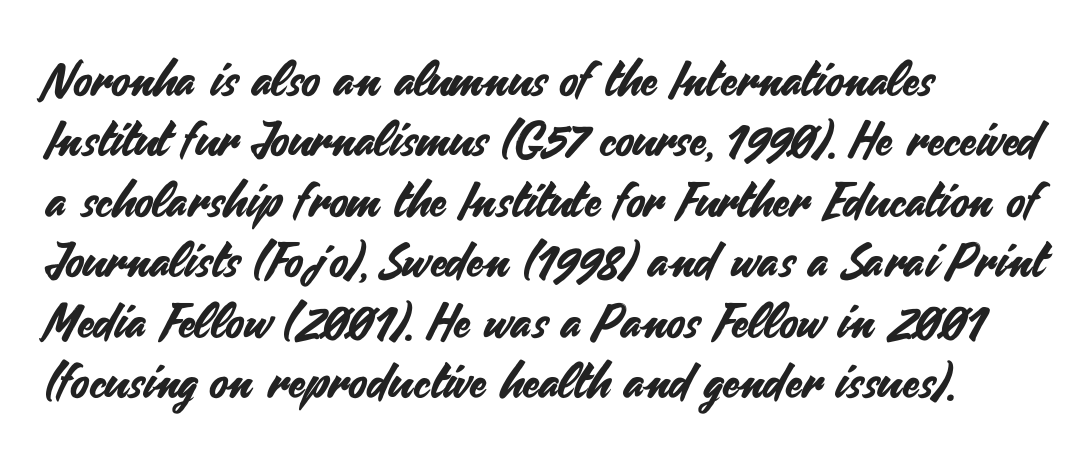
Q: Is the text italic (slanted)? A: Yes.
Q: Is the typeface a serif or a sans-serif typeface? A: Sans-serif.
Q: Is the text underlined? A: No.
Q: How is the paragraph aligned? A: Left-aligned.
Q: Is the spacing between letters normal or unusually wide? A: Normal.
Q: Is the spacing between lines tight, normal or loose? A: Normal.
Q: Width (condensed, normal, or wide)? A: Normal.
Q: Stroke contrast? A: Medium.
Q: x-height? A: Small.
Q: Monospaced? A: No.
